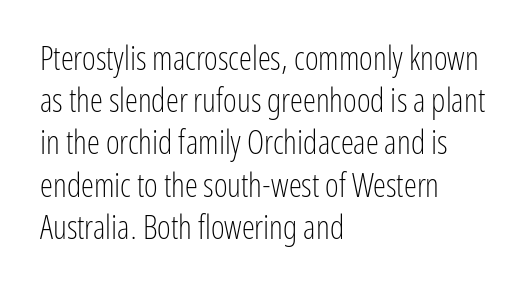
Stroke mass is kept to a normal reading level or below. Does the lettering tilt? It doesn't — this is upright. The type is set solid horizontally, with unmodified tracking. Typeset ragged right — the left edge is the straight one. Compared with typical paragraphs, the rows here are spaced about the same. Nobody drew a line under any word here.
